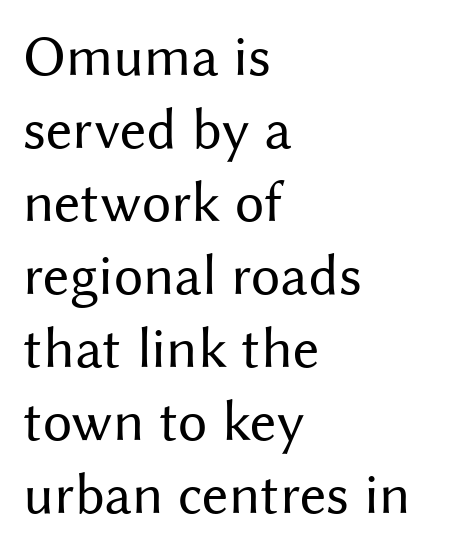
{"serif": "no", "italic": "no", "bold": "no", "weight": "regular", "width": "normal", "stroke_contrast": "medium", "x_height": "medium", "monospaced": "no", "underline": "no", "align": "left", "line_spacing": "normal", "line_spacing_ratio": 1.26, "letter_spacing": "normal", "letter_spacing_em": 0.0, "glyph_px": 58}
